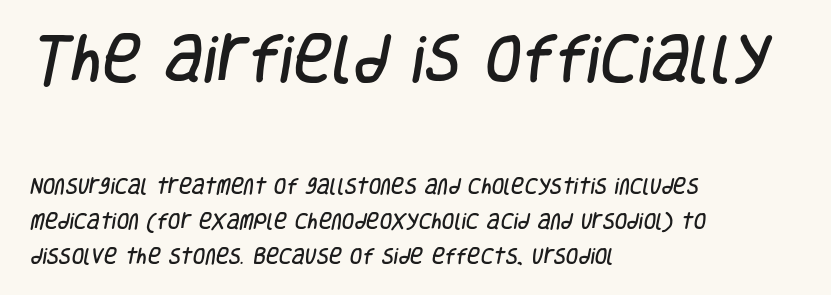
The rendering uses natural spacing where letterforms have individual widths. The rendering keeps characters at their native spacing. The emphasis by scale lands on block number one, above. Glance below the letters and you will spot only blank space. Successive baselines arrive slowly, with a big drop between each.
